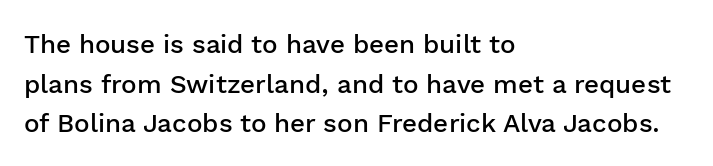
{"italic": "no", "bold": "semi", "underline": "no", "align": "left", "line_spacing": "normal", "line_spacing_ratio": 1.52, "letter_spacing": "normal", "letter_spacing_em": 0.0, "glyph_px": 26}
